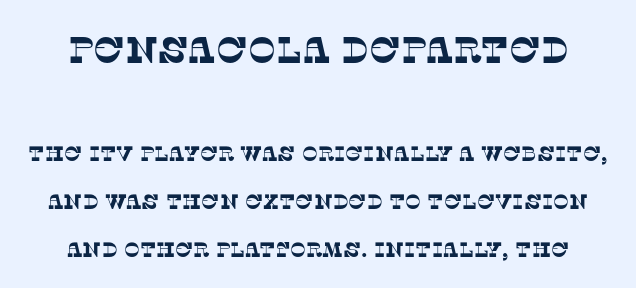
What kind of face is this? One with serifs. Here the glyphs are tracked normally, forming tight word shapes. Do the characters align in a grid? No, the font is proportional. The designer gave the opening block more size than the closing block.
